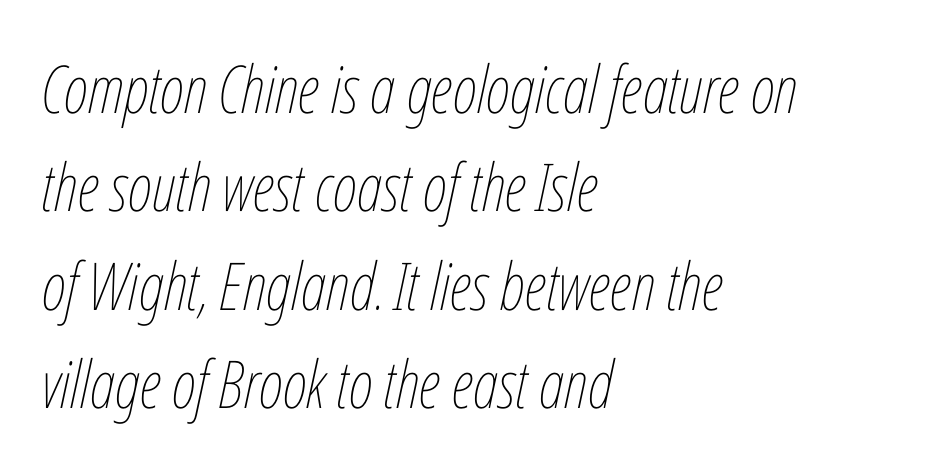
{"italic": "yes", "lean": "right", "slant_degrees": 12, "bold": "no", "weight": "thin", "width": "condensed", "stroke_contrast": "low", "x_height": "medium", "monospaced": "no", "underline": "no", "align": "left", "line_spacing": "normal", "line_spacing_ratio": 1.49, "letter_spacing": "normal", "letter_spacing_em": 0.0, "glyph_px": 66}
